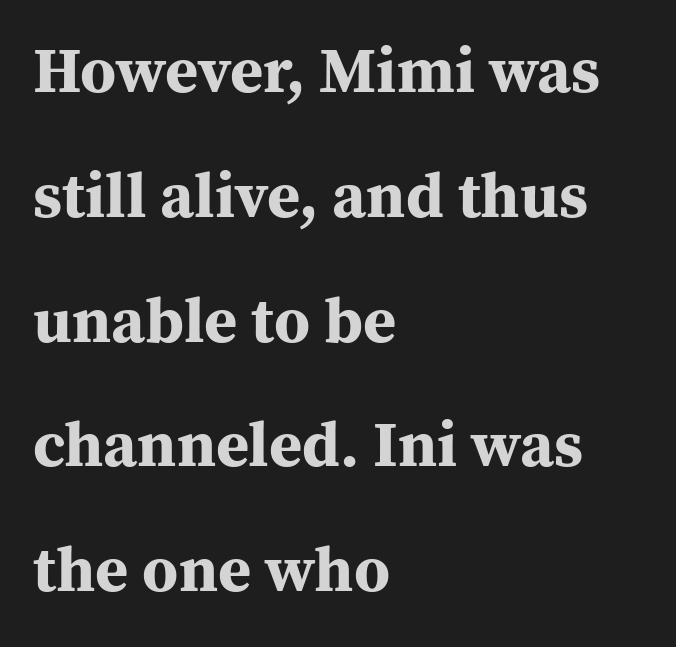
Q: Is the text bold? A: Yes.
Q: Is the text italic (slanted)? A: No, it is upright.
Q: Is the typeface a serif or a sans-serif typeface? A: Serif.
Q: Is the text underlined? A: No.
Q: How is the paragraph aligned? A: Left-aligned.
Q: Is the spacing between letters normal or unusually wide? A: Normal.
Q: Is the spacing between lines tight, normal or loose? A: Loose.
Q: Width (condensed, normal, or wide)? A: Normal.
Q: Stroke contrast? A: Medium.
Q: x-height? A: Medium.
Q: Monospaced? A: No.
